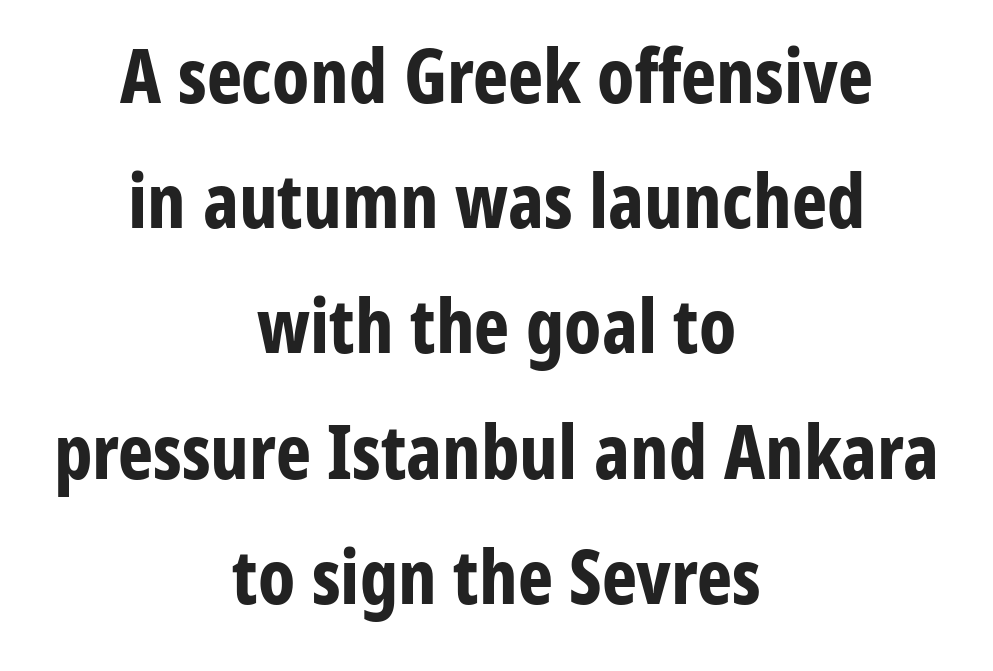
Q: Is the text bold? A: Yes.
Q: Is the text italic (slanted)? A: No, it is upright.
Q: Is the typeface a serif or a sans-serif typeface? A: Sans-serif.
Q: Is the text underlined? A: No.
Q: How is the paragraph aligned? A: Centered.
Q: Is the spacing between letters normal or unusually wide? A: Normal.
Q: Is the spacing between lines tight, normal or loose? A: Normal.
Q: Width (condensed, normal, or wide)? A: Condensed.
Q: Stroke contrast? A: Low.
Q: x-height? A: Medium.
Q: Monospaced? A: No.
